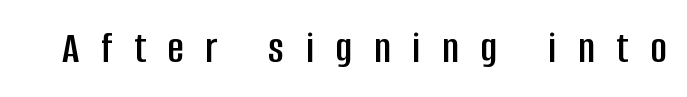
This rendering employs a face without finishing strokes, i.e., a sans-serif. The letters stand straight up with perfectly vertical stems. Clear beneath every line of the passage. In terms of letterspacing, this is a distinctly airy, spread setting.
